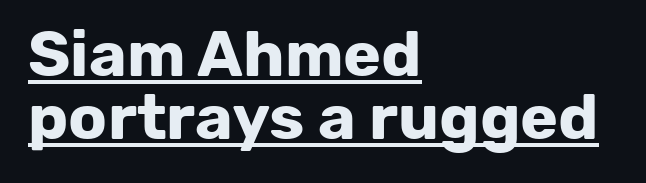
The image shows 64 px bold sans-serif type, upright; set left-aligned, tight line spacing (0.99x), normal letter spacing, underlined; low stroke contrast and a medium x-height.
